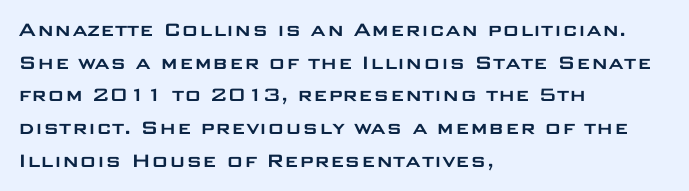
{"italic": "no", "underline": "no", "align": "left", "line_spacing": "normal", "line_spacing_ratio": 1.42, "letter_spacing": "normal", "letter_spacing_em": 0.0, "glyph_px": 23}
